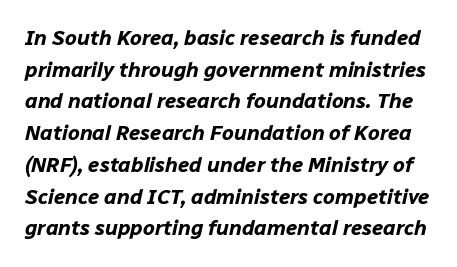
A dark, heavy texture on the line: the type is bold. Underlining? Definitely not there. Characters are canted at an angle relative to the baseline's perpendicular. Vertically, the passage feels balanced, rows spaced as you'd expect.
